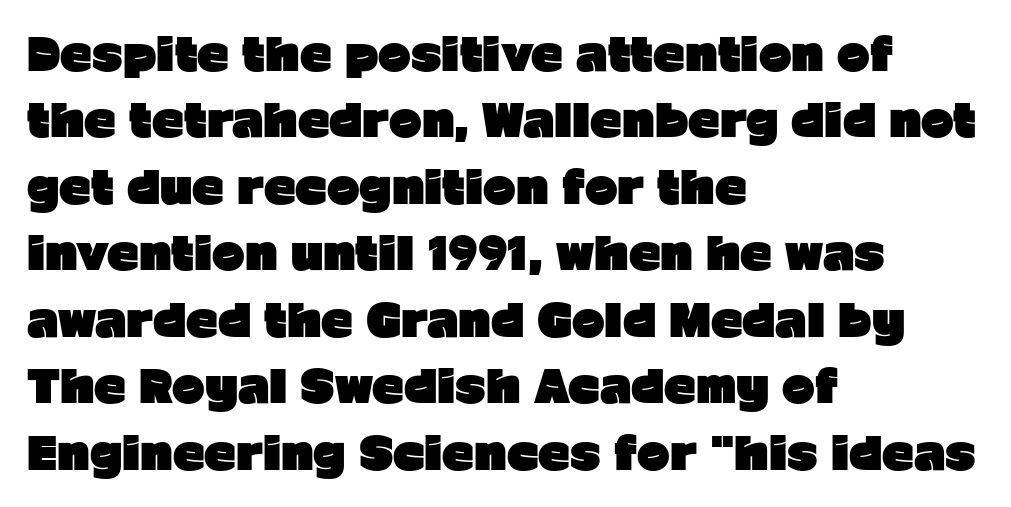
{"serif": "no", "italic": "no", "bold": "yes", "weight": "heavy", "width": "normal", "stroke_contrast": "low", "x_height": "medium", "monospaced": "no", "underline": "no", "align": "left", "line_spacing": "normal", "line_spacing_ratio": 1.51, "letter_spacing": "normal", "letter_spacing_em": 0.0, "glyph_px": 44}
